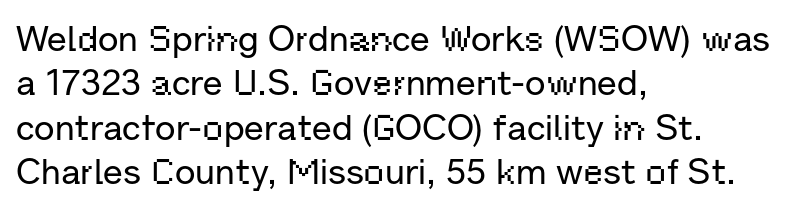
{"serif": "no", "italic": "no", "width": "normal", "stroke_contrast": "low", "x_height": "medium", "monospaced": "no", "underline": "no", "align": "left", "line_spacing_ratio": 1.23, "letter_spacing": "normal", "letter_spacing_em": 0.0, "glyph_px": 36}
